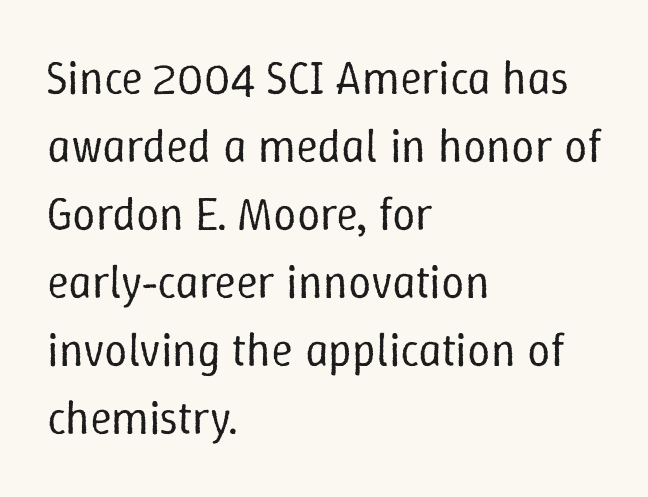
The image shows 46 px regular-weight type, upright; set left-aligned, normal line spacing (1.48x), normal letter spacing, not underlined; low stroke contrast and a medium x-height.
